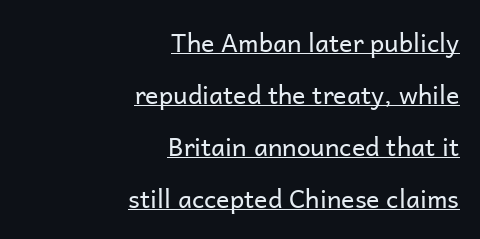
{"italic": "no", "bold": "no", "underline": "yes", "align": "right", "line_spacing": "loose", "line_spacing_ratio": 2.08, "letter_spacing": "normal", "letter_spacing_em": 0.0, "glyph_px": 25}
